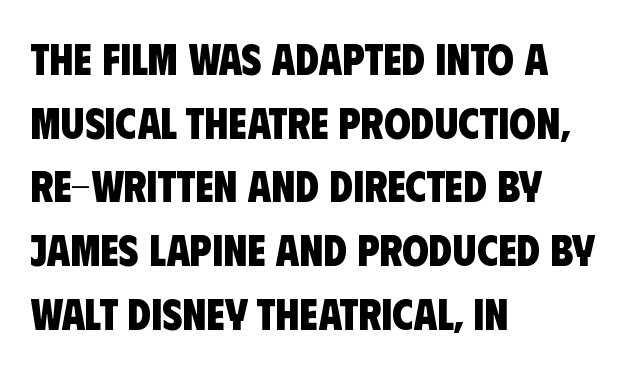
What stands out about the letter spacing? Nothing — it is the standard amount. This sample has the flowing, uneven cadence of proportional lettering. The letters are bold, with thick, heavy strokes. The area under the type is left untouched. Letterform terminals end flat and unadorned throughout the passage.
